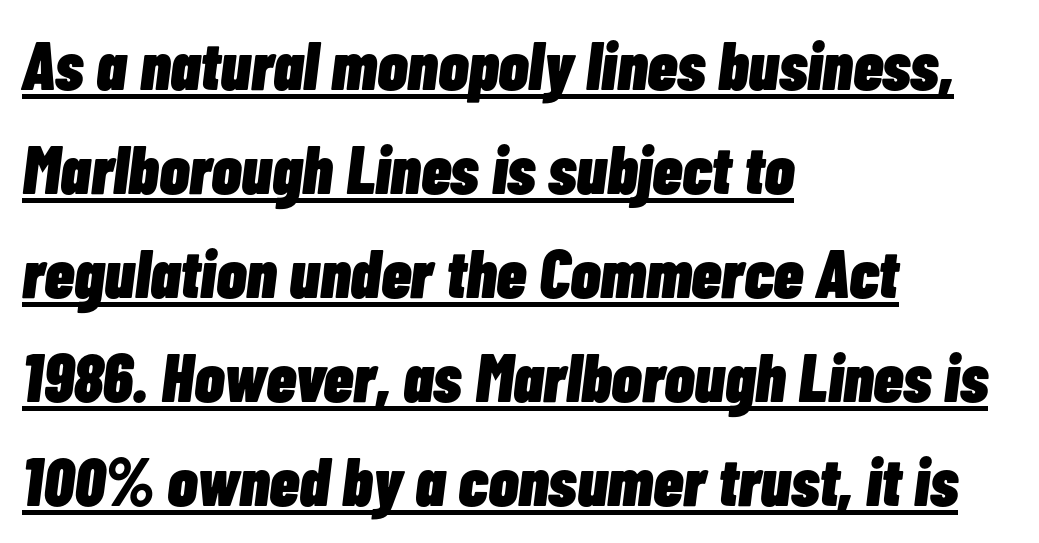
The paragraph has a hard left edge and a soft right edge. Compared with typical body copy, the letter spacing here is the same. Characters are canted at an angle relative to the baseline's perpendicular. These words are printed bold, with thick strokes throughout. A typesetter would call this proportional, since set widths differ per character. Regular leading.
